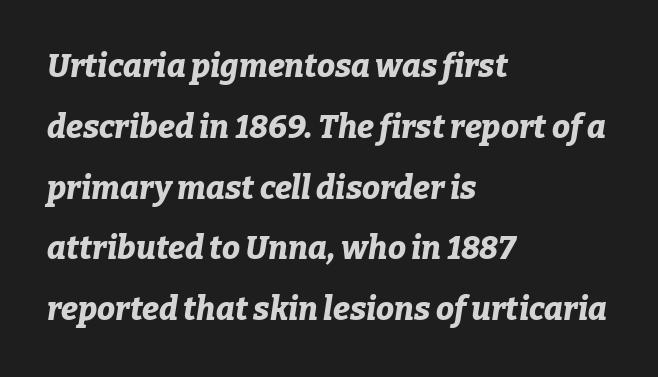
The image shows 32 px bold type, italic (leaning right); set left-aligned, loose line spacing (1.9x), normal letter spacing, not underlined; low stroke contrast and a medium x-height.
